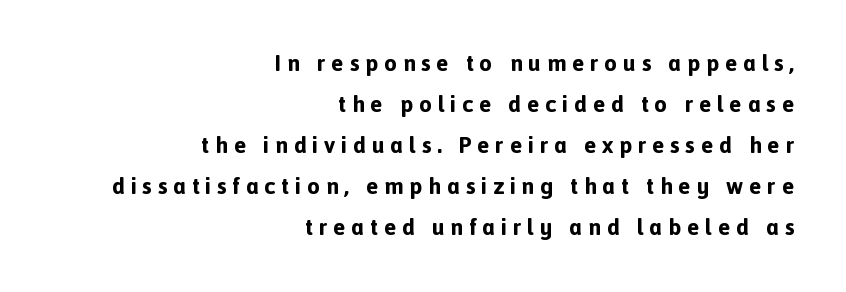
{"italic": "no", "bold": "yes", "underline": "no", "align": "right", "line_spacing_ratio": 1.78, "letter_spacing": "wide", "letter_spacing_em": 0.25, "glyph_px": 23}
